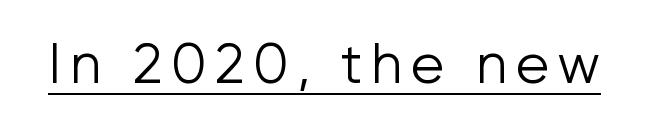
Q: Is the text bold? A: No.
Q: Is the text italic (slanted)? A: No, it is upright.
Q: Is the typeface a serif or a sans-serif typeface? A: Sans-serif.
Q: Is the text underlined? A: Yes.
Q: Width (condensed, normal, or wide)? A: Normal.
Q: Stroke contrast? A: Low.
Q: x-height? A: Medium.
Q: Monospaced? A: No.
